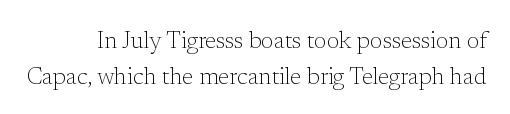
The image shows 23 px text type, upright; set normal line spacing (1.58x), normal letter spacing, not underlined.
